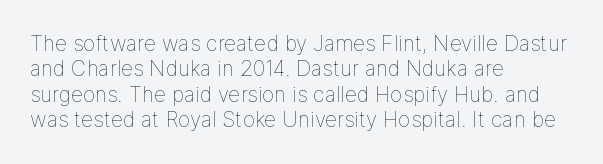
The image shows 21 px text type, upright; set left-aligned, line spacing 1.21x, normal letter spacing, not underlined.
